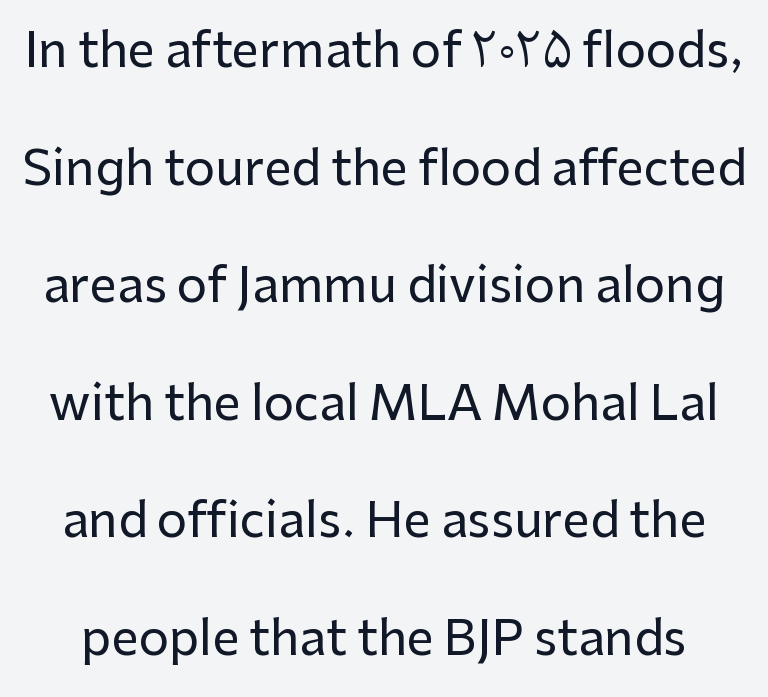
Q: Is the text italic (slanted)? A: No, it is upright.
Q: Is the typeface a serif or a sans-serif typeface? A: Sans-serif.
Q: Is the text underlined? A: No.
Q: Is the spacing between letters normal or unusually wide? A: Normal.
Q: Is the spacing between lines tight, normal or loose? A: Loose.
Q: Width (condensed, normal, or wide)? A: Normal.
Q: Stroke contrast? A: Low.
Q: x-height? A: Medium.
Q: Monospaced? A: No.
